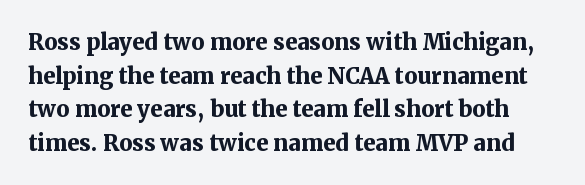
The image shows 22 px bold type, upright; set normal line spacing (1.53x), normal letter spacing, not underlined.
